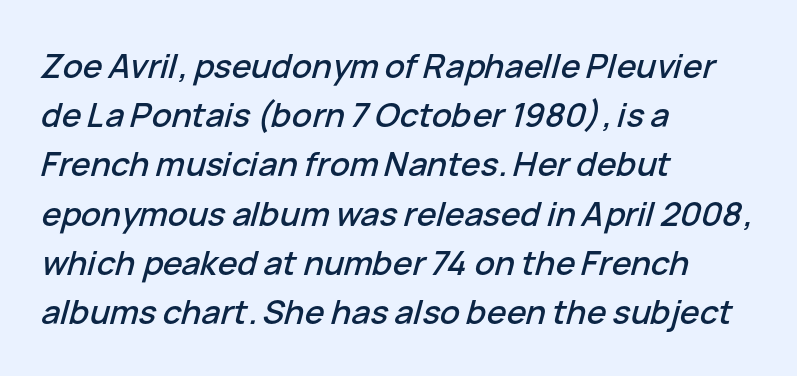
Q: Is the text italic (slanted)? A: Yes, it leans right by about 15 degrees.
Q: Is the text underlined? A: No.
Q: How is the paragraph aligned? A: Left-aligned.
Q: Is the spacing between letters normal or unusually wide? A: Normal.
Q: Is the spacing between lines tight, normal or loose? A: Normal.
Q: Width (condensed, normal, or wide)? A: Normal.
Q: Stroke contrast? A: Low.
Q: x-height? A: Medium.
Q: Monospaced? A: No.
